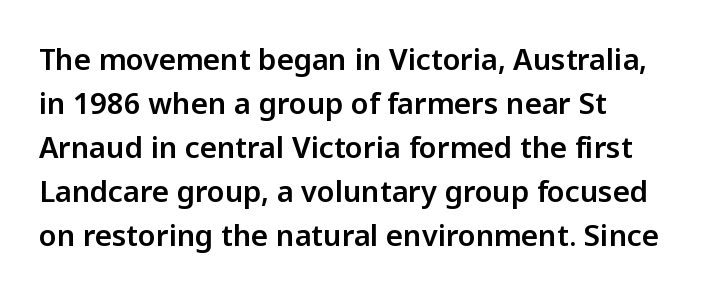
The image shows 29 px sans-serif type, upright; set normal line spacing (1.52x), normal letter spacing, not underlined; low stroke contrast and a medium x-height.
